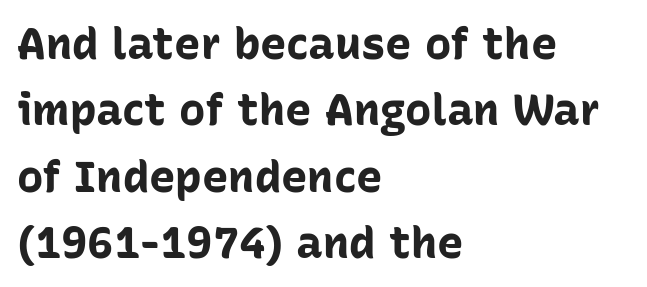
Unlike a traditional serif, this face leaves its strokes unadorned. The line-height multiplier appears to be the usual default. Every letter is thick-stroked: bold, no question. The axis of the letterforms is exactly vertical. The rendering anchors every line to the left-hand side. Characters follow at the spacing the type designer built in.
